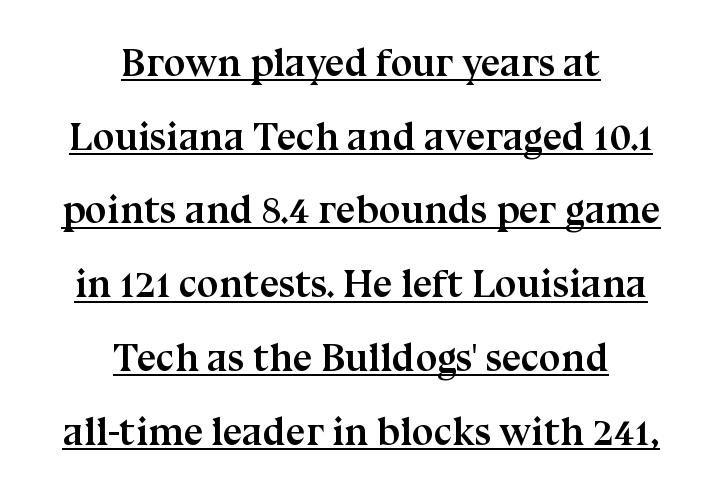
Q: Is the text bold? A: Yes.
Q: Is the text italic (slanted)? A: No, it is upright.
Q: Is the typeface a serif or a sans-serif typeface? A: Serif.
Q: Is the text underlined? A: Yes.
Q: How is the paragraph aligned? A: Centered.
Q: Is the spacing between letters normal or unusually wide? A: Normal.
Q: Width (condensed, normal, or wide)? A: Normal.
Q: Stroke contrast? A: Medium.
Q: x-height? A: Medium.
Q: Monospaced? A: No.
